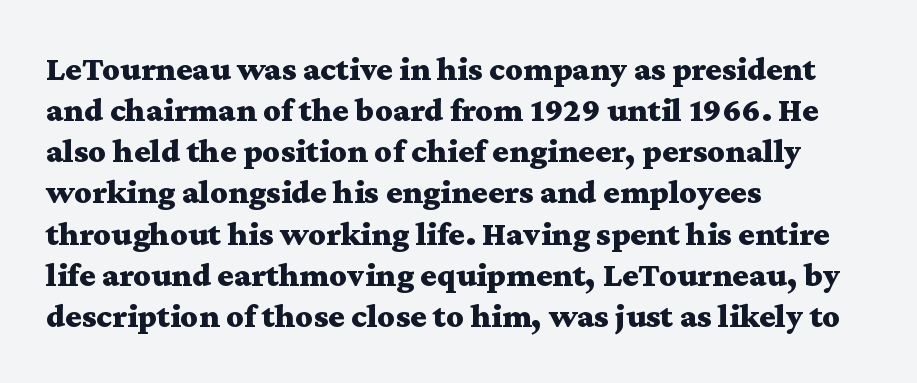
In terms of letterform style, serifs are clearly present. Short note: letters normally spaced. The face used here is proportionally spaced, like ordinary book or web type. This rendering uses left alignment, leaving the right contour irregular.
